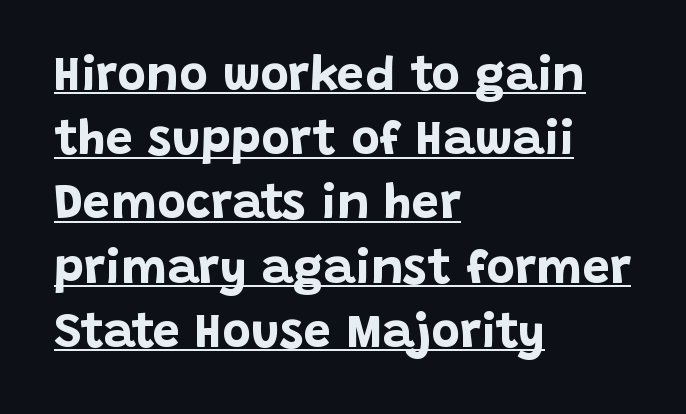
Q: Is the text bold? A: Yes.
Q: Is the text italic (slanted)? A: No, it is upright.
Q: Is the typeface a serif or a sans-serif typeface? A: Sans-serif.
Q: Is the text underlined? A: Yes.
Q: How is the paragraph aligned? A: Left-aligned.
Q: Is the spacing between letters normal or unusually wide? A: Normal.
Q: Is the spacing between lines tight, normal or loose? A: Normal.
Q: Width (condensed, normal, or wide)? A: Normal.
Q: Stroke contrast? A: Low.
Q: x-height? A: Large.
Q: Monospaced? A: No.
